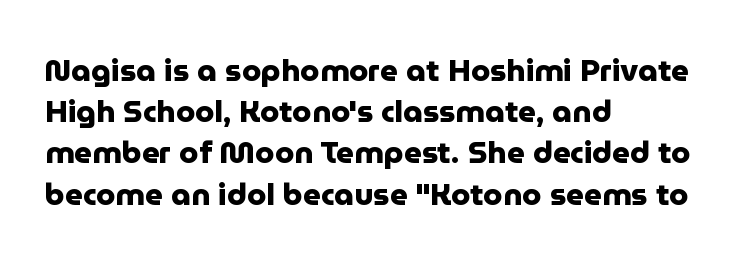
Heft: maximum for text — a bold. The letters stand upright; this is a roman face. Does extra space separate the letters? No, they use regular spacing. In terms of leading, this rendering sits right in the middle. Descenders hang freely into open space. Horizontal alignment here is leftward, the default for most running prose.
